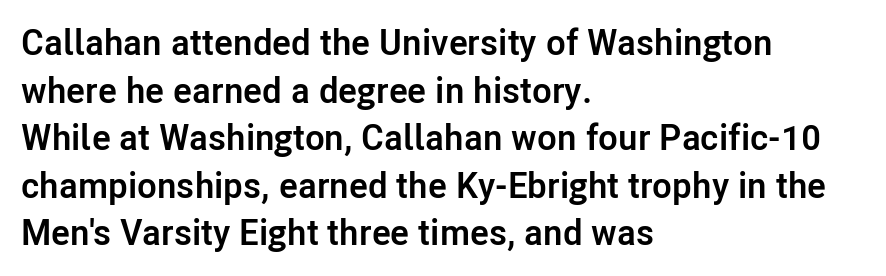
Q: Is the text bold? A: Yes.
Q: Is the text italic (slanted)? A: No, it is upright.
Q: Is the typeface a serif or a sans-serif typeface? A: Sans-serif.
Q: Is the text underlined? A: No.
Q: How is the paragraph aligned? A: Left-aligned.
Q: Is the spacing between letters normal or unusually wide? A: Normal.
Q: Is the spacing between lines tight, normal or loose? A: Normal.
Q: Width (condensed, normal, or wide)? A: Normal.
Q: Stroke contrast? A: Low.
Q: x-height? A: Medium.
Q: Monospaced? A: No.
